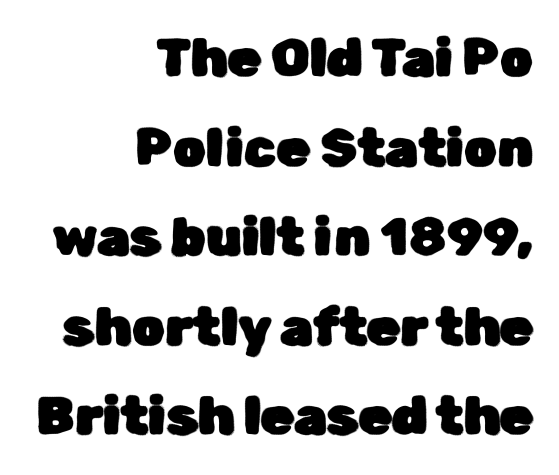
Q: Is the text italic (slanted)? A: No, it is upright.
Q: Is the typeface a serif or a sans-serif typeface? A: Sans-serif.
Q: Is the text underlined? A: No.
Q: How is the paragraph aligned? A: Right-aligned.
Q: Is the spacing between letters normal or unusually wide? A: Normal.
Q: Is the spacing between lines tight, normal or loose? A: Normal.
Q: Width (condensed, normal, or wide)? A: Normal.
Q: Stroke contrast? A: Low.
Q: x-height? A: Medium.
Q: Monospaced? A: No.
